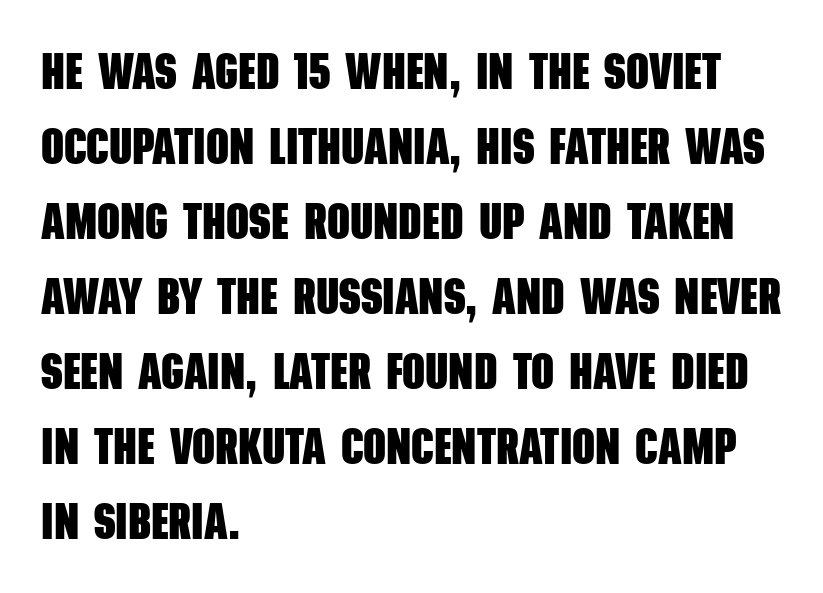
Quick note: underline off. The rendering uses a moderate line-height, typical for paragraphs. Does extra space separate the letters? No, they use regular spacing. The letters carry no serifs — their stems end cleanly without finishing strokes.
